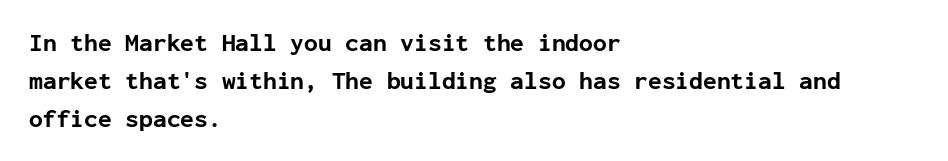
The image shows 25 px bold type, upright; set left-aligned, normal line spacing (1.52x), normal letter spacing, not underlined.
